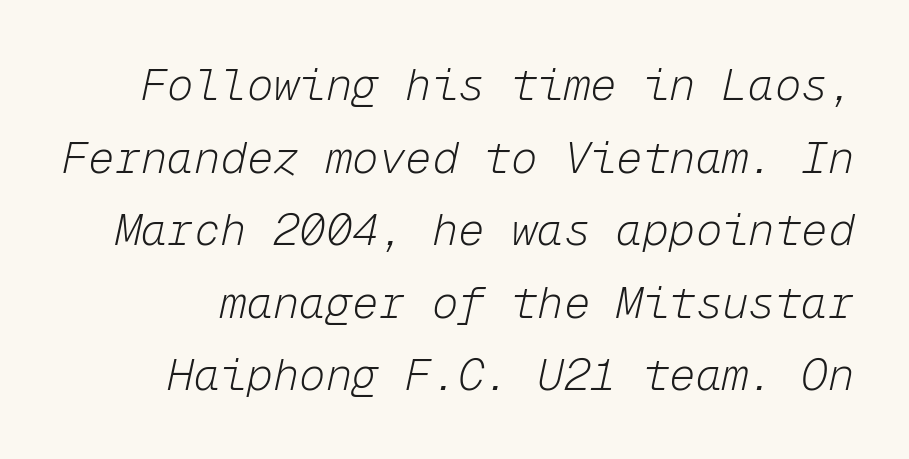
{"italic": "yes", "lean": "right", "slant_degrees": 12, "bold": "no", "weight": "light", "width": "normal", "stroke_contrast": "low", "x_height": "medium", "monospaced": "yes", "underline": "no", "line_spacing": "normal", "line_spacing_ratio": 1.65, "letter_spacing": "normal", "letter_spacing_em": 0.0, "glyph_px": 44}
